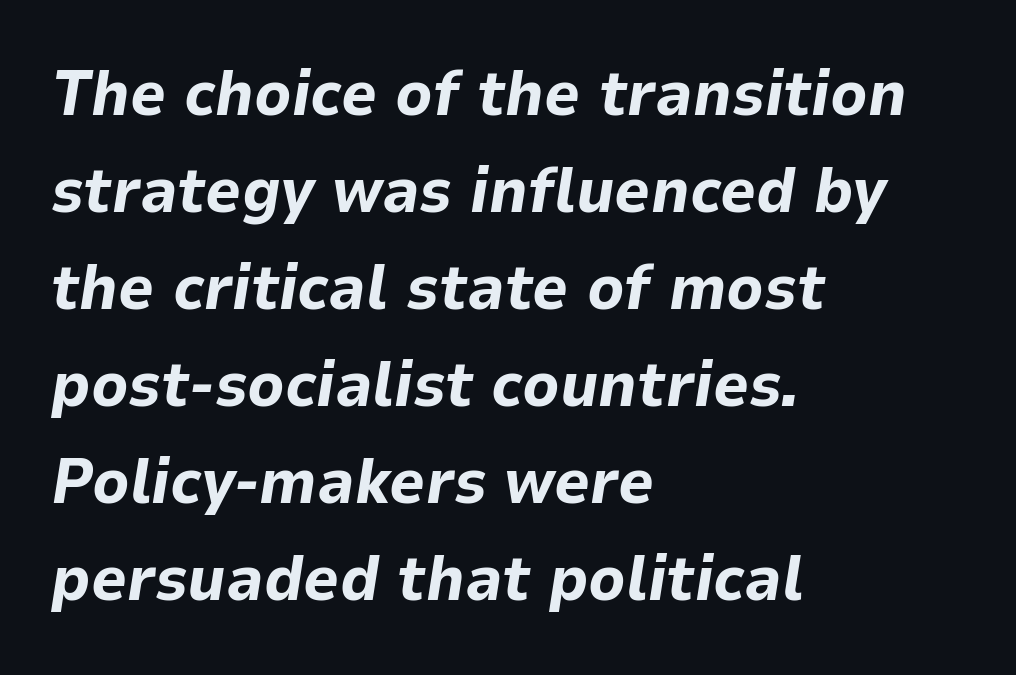
{"italic": "yes", "lean": "right", "slant_degrees": 9, "bold": "yes", "weight": "bold", "width": "normal", "stroke_contrast": "low", "x_height": "medium", "monospaced": "no", "underline": "no", "align": "left", "line_spacing": "normal", "line_spacing_ratio": 1.54, "letter_spacing": "normal", "letter_spacing_em": 0.0, "glyph_px": 63}
